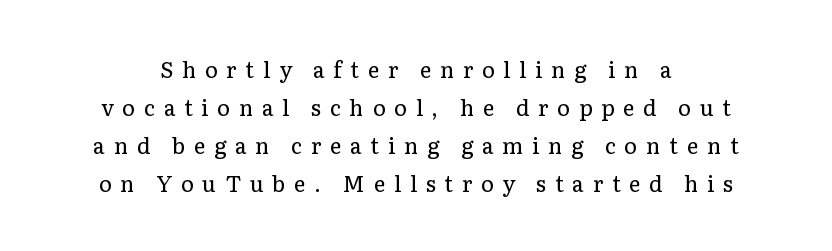
Look at the tracking — it's clearly loosened, letters drifting apart. The cut favours lightness, reaching ordinary text weight at its darkest. The typography opts for an upright posture over an oblique one. Anything drawn beneath the words? Only blank space.
